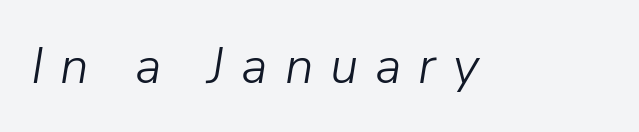
The image shows 51 px light type, italic (leaning right); set unusually wide letter spacing (+0.33 em), not underlined; low stroke contrast and a medium x-height.
